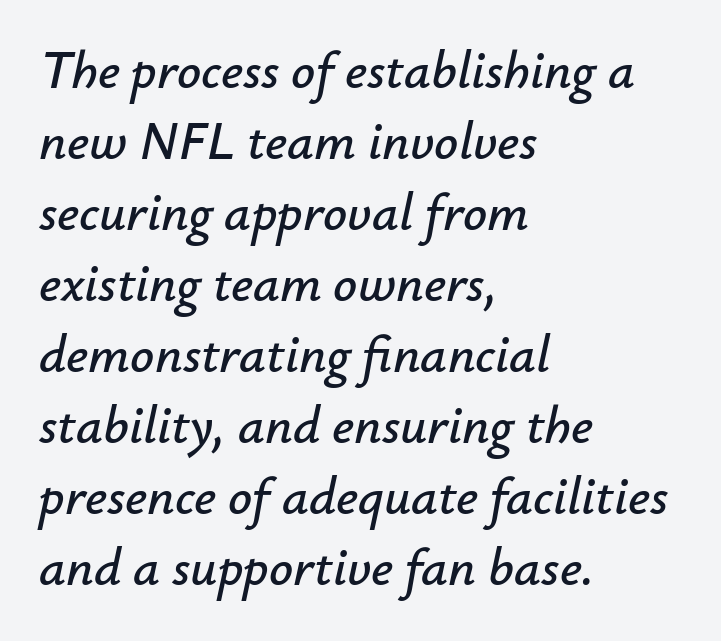
Nothing unusual about the tracking: characters are spaced as the font intends. These lines are set flush left with a ragged right edge. Think of a printed novel: that variable character pitch is what you see here. The space beneath each line is pristine and unruled.
